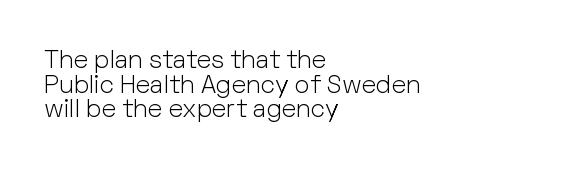
The image shows 25 px text type, upright; set left-aligned, tight line spacing (0.99x), normal letter spacing, not underlined.
